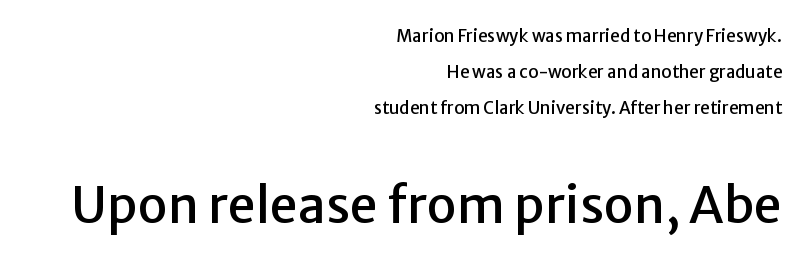
{"serif": "no", "italic": "no", "width": "normal", "stroke_contrast": "low", "x_height": "medium", "monospaced": "no", "underline": "no", "align": "right", "line_spacing": "loose", "line_spacing_ratio": 2.12, "letter_spacing": "normal", "letter_spacing_em": 0.0, "larger_block": "second", "size_ratio": 2.94, "glyph_px": 50}
